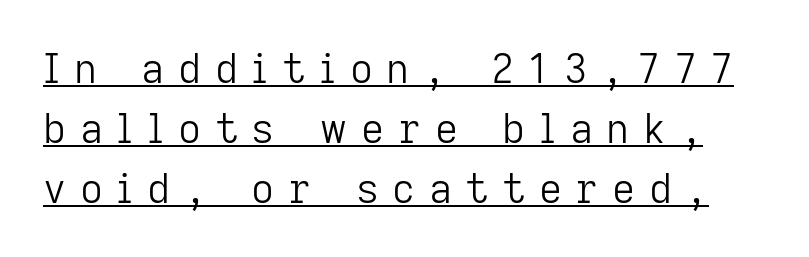
The image shows 40 px light sans-serif type, upright; set normal line spacing (1.5x), unusually wide letter spacing (+0.34 em), underlined; low stroke contrast and a medium x-height.
